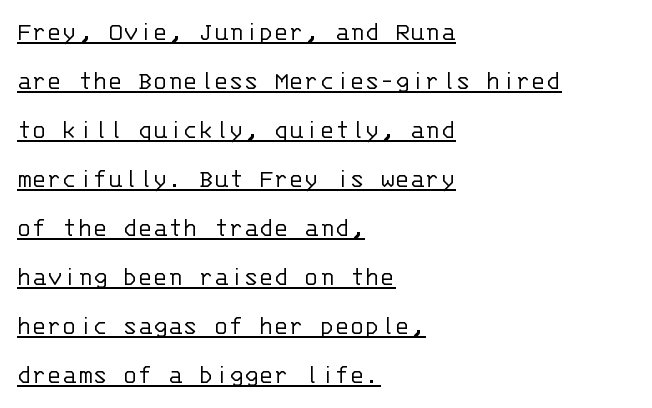
The image shows 28 px light sans-serif type, upright, monospaced; set left-aligned, line spacing 1.75x, normal letter spacing, underlined; low stroke contrast and a large x-height.
